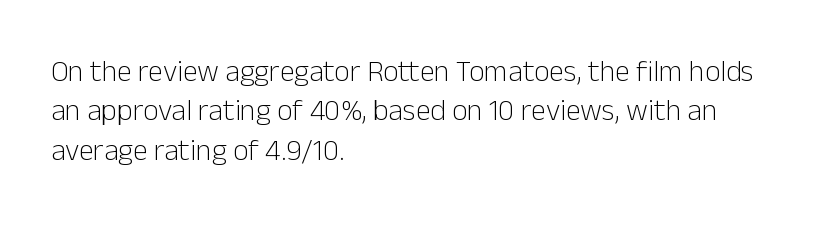
Q: Is the text bold? A: No.
Q: Is the text italic (slanted)? A: No, it is upright.
Q: Is the typeface a serif or a sans-serif typeface? A: Sans-serif.
Q: Is the text underlined? A: No.
Q: How is the paragraph aligned? A: Left-aligned.
Q: Is the spacing between letters normal or unusually wide? A: Normal.
Q: Is the spacing between lines tight, normal or loose? A: Normal.
Q: Width (condensed, normal, or wide)? A: Normal.
Q: Stroke contrast? A: Low.
Q: x-height? A: Medium.
Q: Monospaced? A: No.
